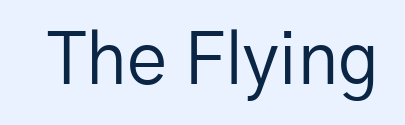
Compared with a typical body face, this is equally light or lighter still. This sample has the flowing, uneven cadence of proportional lettering. No italicization has been applied; the sample stays upright. Letterform terminals end flat and unadorned throughout the passage. The foot of each line stays bare and open.
